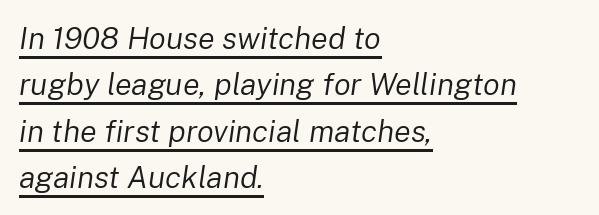
{"italic": "yes", "lean": "right", "slant_degrees": 8, "bold": "no", "weight": "regular", "width": "normal", "stroke_contrast": "low", "x_height": "medium", "monospaced": "no", "underline": "yes", "align": "left", "line_spacing": "normal", "line_spacing_ratio": 1.5, "letter_spacing": "normal", "letter_spacing_em": 0.0, "glyph_px": 31}
